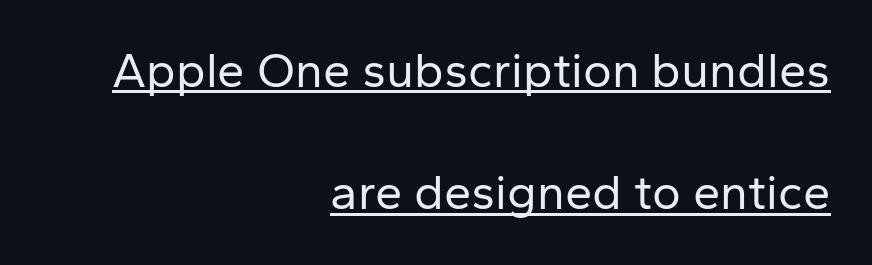
The letters advance in unequal steps, a hallmark of proportional type. Stroke thickness stays within the range of a standard reading face or lighter. The text was rendered using a sans face with plain stroke endings. The designer dialed line spacing up above the default.
